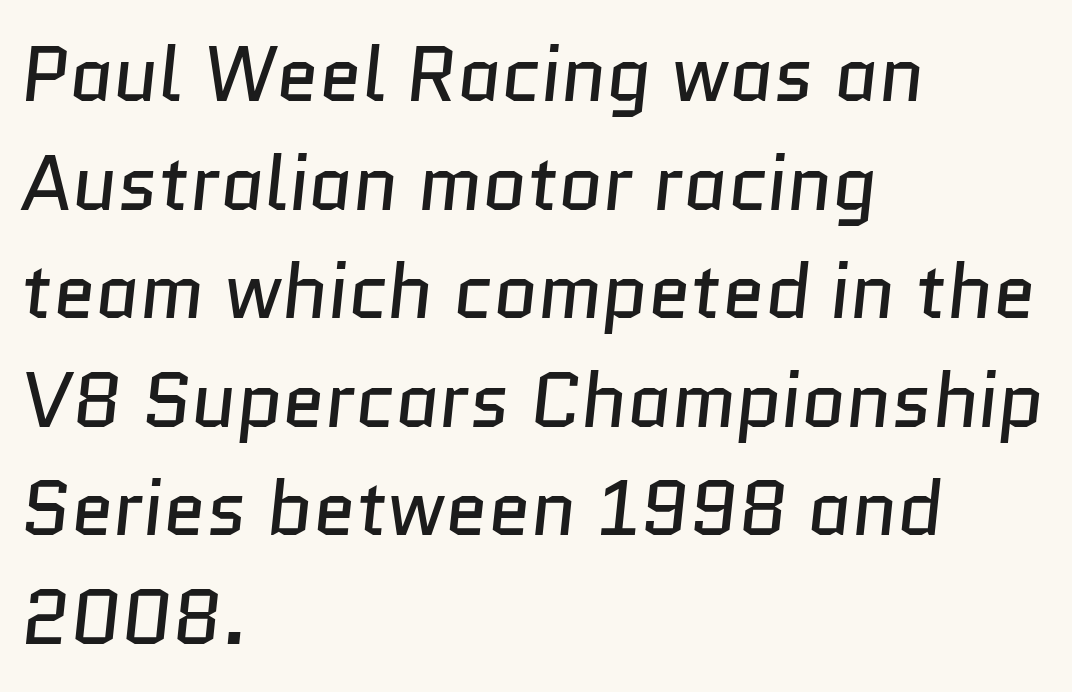
Q: Is the text bold? A: No.
Q: Is the typeface a serif or a sans-serif typeface? A: Sans-serif.
Q: Is the text underlined? A: No.
Q: How is the paragraph aligned? A: Left-aligned.
Q: Is the spacing between letters normal or unusually wide? A: Normal.
Q: Is the spacing between lines tight, normal or loose? A: Normal.
Q: Width (condensed, normal, or wide)? A: Normal.
Q: Stroke contrast? A: Low.
Q: x-height? A: Medium.
Q: Monospaced? A: No.
